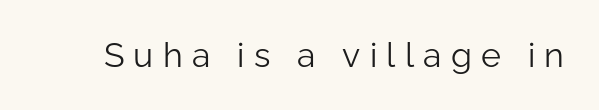
Q: Is the text bold? A: No.
Q: Is the text italic (slanted)? A: No, it is upright.
Q: Is the typeface a serif or a sans-serif typeface? A: Sans-serif.
Q: Is the text underlined? A: No.
Q: Is the spacing between letters normal or unusually wide? A: Unusually wide.
Q: Width (condensed, normal, or wide)? A: Normal.
Q: Stroke contrast? A: Low.
Q: x-height? A: Medium.
Q: Monospaced? A: No.
